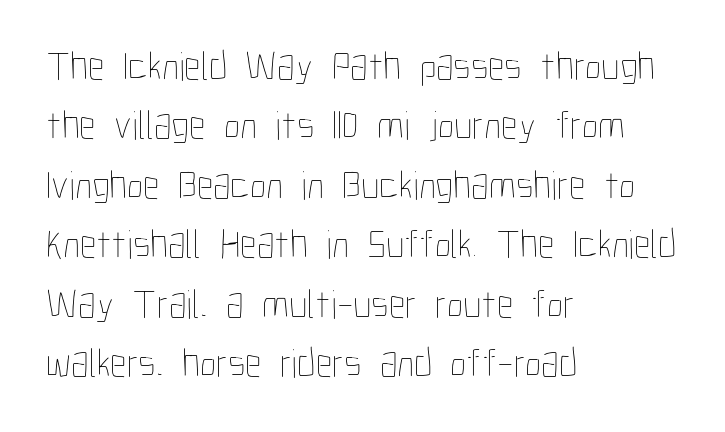
The image shows 41 px thin, condensed type, upright; set left-aligned, normal line spacing (1.45x), normal letter spacing, not underlined; low stroke contrast and a medium x-height.
